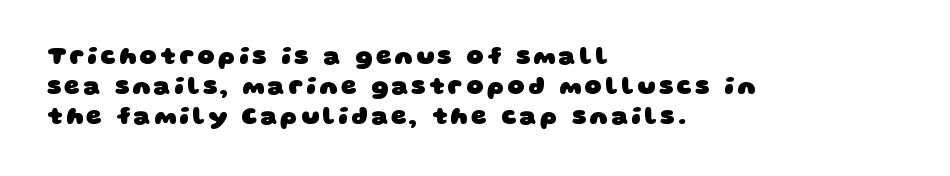
{"bold": "yes", "underline": "no", "align": "left", "line_spacing": "normal", "line_spacing_ratio": 1.25, "glyph_px": 24}
